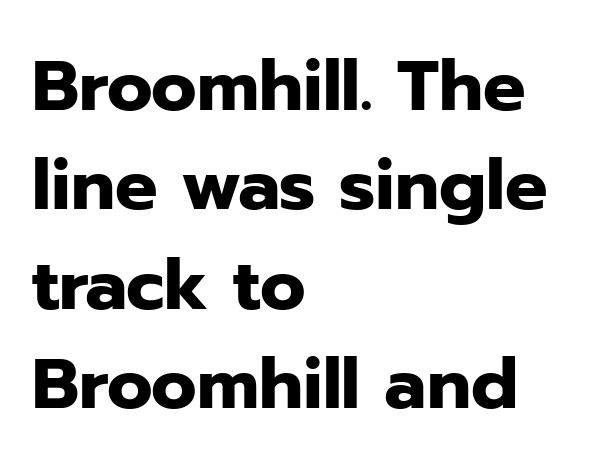
{"serif": "no", "italic": "no", "bold": "yes", "weight": "heavy", "width": "normal", "stroke_contrast": "low", "x_height": "medium", "monospaced": "no", "underline": "no", "align": "left", "line_spacing": "normal", "line_spacing_ratio": 1.4, "letter_spacing": "normal", "letter_spacing_em": 0.0, "glyph_px": 71}
